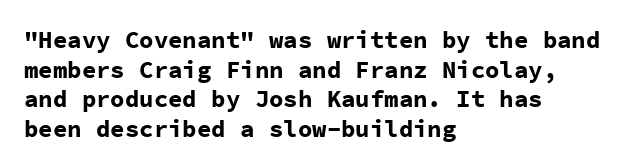
{"italic": "no", "bold": "yes", "underline": "no", "align": "left", "line_spacing_ratio": 1.23, "letter_spacing": "normal", "letter_spacing_em": 0.0, "glyph_px": 24}
